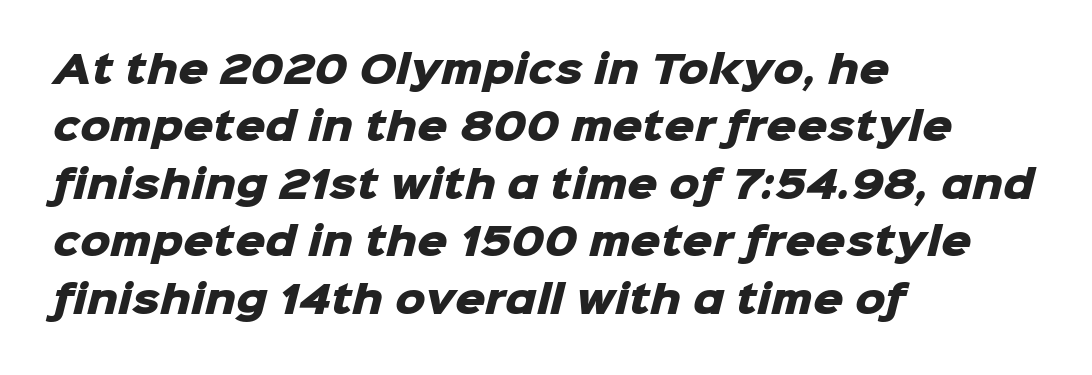
The image shows 38 px heavy sans-serif type; set left-aligned, normal line spacing (1.51x), normal letter spacing, not underlined; low stroke contrast and a medium x-height.
